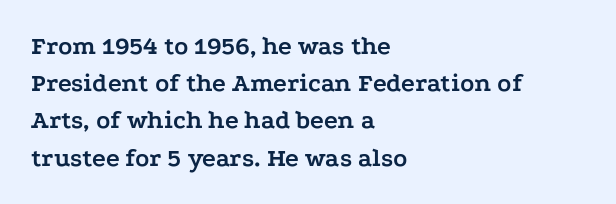
Q: Is the text bold? A: Yes.
Q: Is the text italic (slanted)? A: No, it is upright.
Q: Is the text underlined? A: No.
Q: How is the paragraph aligned? A: Left-aligned.
Q: Is the spacing between letters normal or unusually wide? A: Normal.
Q: Is the spacing between lines tight, normal or loose? A: Normal.
